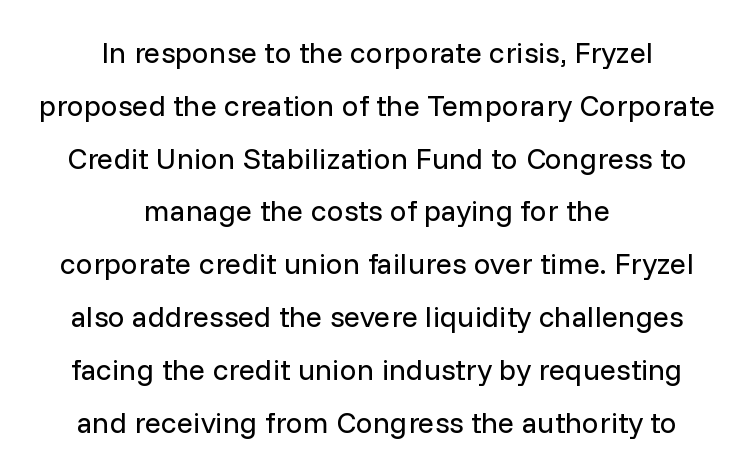
On a weight scale, this lands at 450 or below. Nobody touched the tracking dial on this one. Stroke terminals: plain, sans-serif. The typography opts for an upright posture over an oblique one. The specimen omits any rule beneath the text block's lines.
